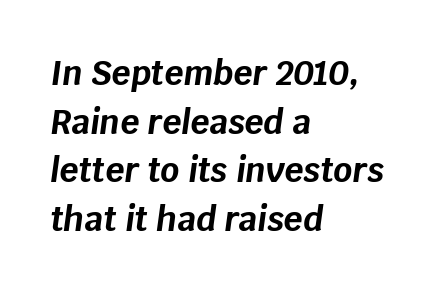
Q: Is the text bold? A: Yes.
Q: Is the text italic (slanted)? A: Yes, it leans right by about 8 degrees.
Q: Is the text underlined? A: No.
Q: How is the paragraph aligned? A: Left-aligned.
Q: Is the spacing between letters normal or unusually wide? A: Normal.
Q: Is the spacing between lines tight, normal or loose? A: Normal.
Q: Width (condensed, normal, or wide)? A: Normal.
Q: Stroke contrast? A: Low.
Q: x-height? A: Large.
Q: Monospaced? A: No.
